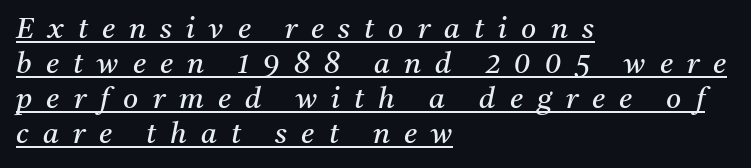
The image shows 29 px regular-weight serif type, italic (leaning right); set left-aligned, line spacing 1.21x, unusually wide letter spacing (+0.49 em), underlined; medium stroke contrast and a medium x-height.
